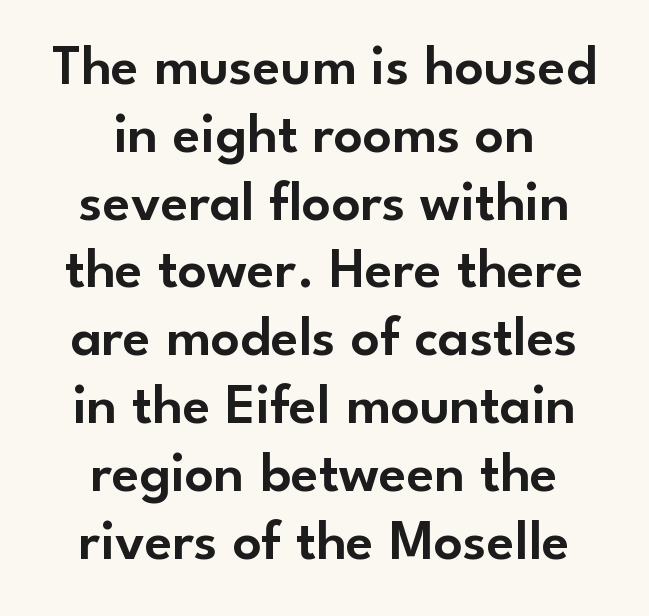
{"serif": "no", "italic": "no", "width": "normal", "stroke_contrast": "low", "x_height": "small", "monospaced": "no", "underline": "no", "align": "center", "line_spacing_ratio": 1.19, "letter_spacing": "normal", "letter_spacing_em": 0.0, "glyph_px": 57}
